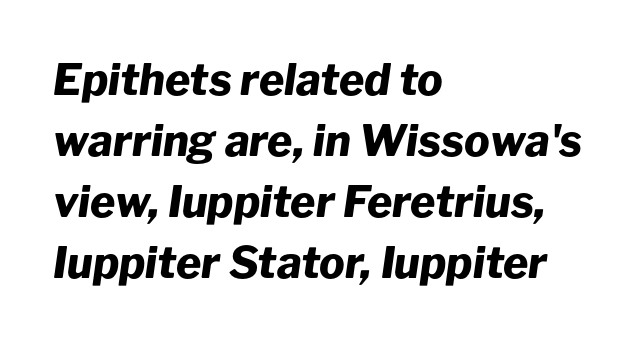
The strip under each line holds only bare page. The passage shown is typed in a proportional face where columns would drift. As a designer I'd log this as weight 700, bold. Is the letter spacing exaggerated? No — it looks like the ordinary default. Tall strokes in this sample are angled rather than plumb. The rows are spaced the way most documents space them.
